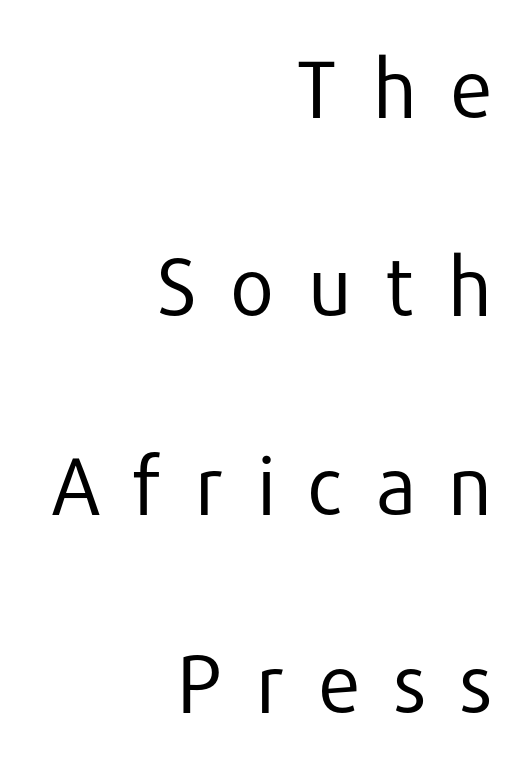
{"serif": "no", "italic": "no", "bold": "no", "weight": "regular", "width": "normal", "stroke_contrast": "low", "x_height": "medium", "monospaced": "no", "underline": "no", "align": "right", "line_spacing": "loose", "line_spacing_ratio": 2.48, "letter_spacing": "wide", "letter_spacing_em": 0.39, "glyph_px": 80}
